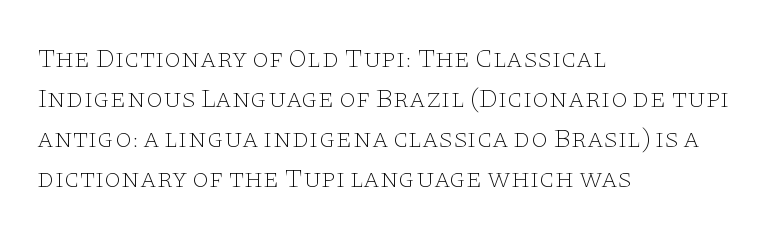
Q: Is the text bold? A: No.
Q: Is the text italic (slanted)? A: No, it is upright.
Q: Is the text underlined? A: No.
Q: How is the paragraph aligned? A: Left-aligned.
Q: Is the spacing between letters normal or unusually wide? A: Normal.
Q: Is the spacing between lines tight, normal or loose? A: Normal.
